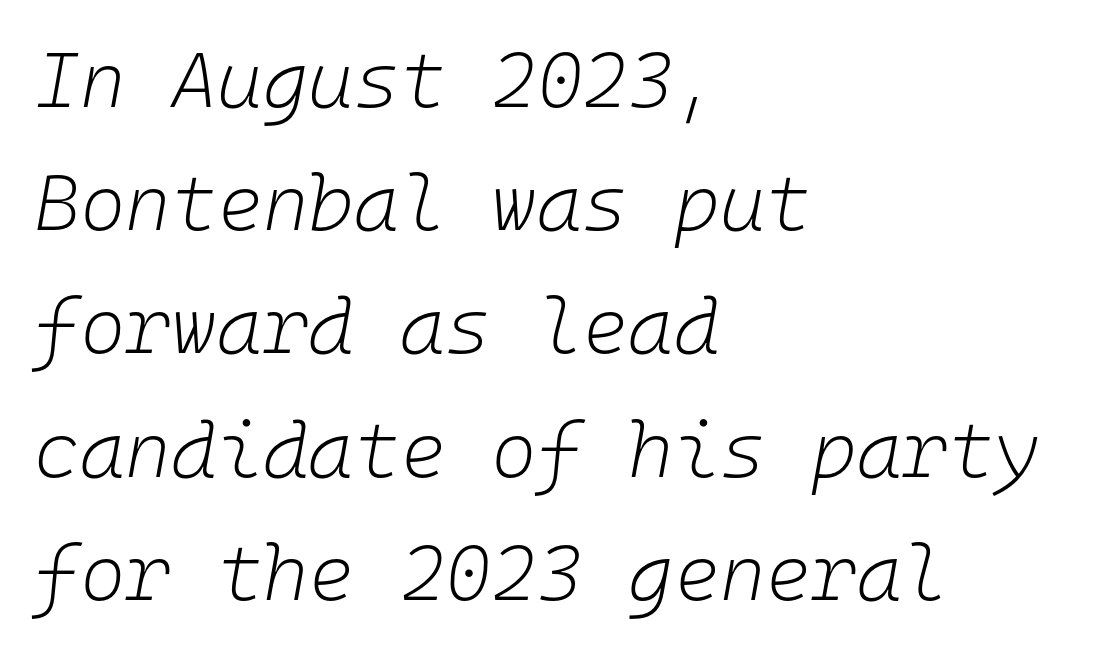
The image shows 78 px light type, italic (leaning right), monospaced; set left-aligned, normal line spacing (1.58x), normal letter spacing, not underlined; low stroke contrast and a medium x-height.
